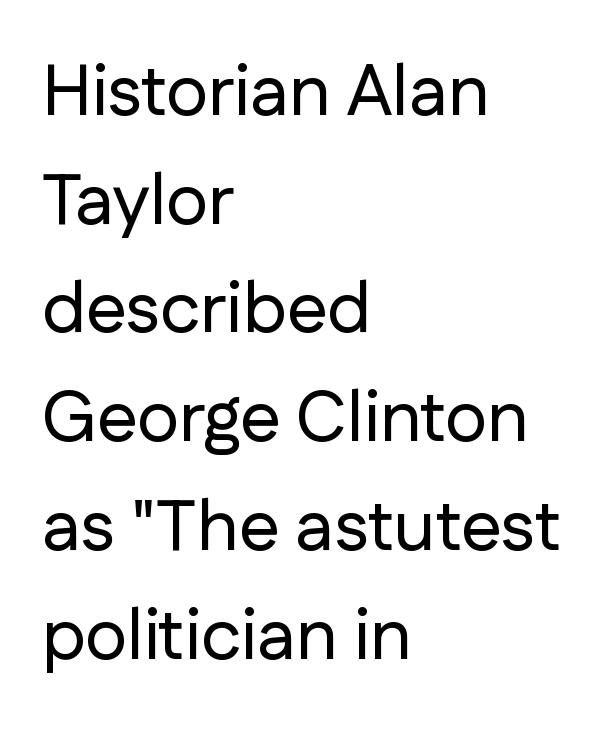
The image shows 72 px sans-serif type, upright; set left-aligned, normal line spacing (1.51x), normal letter spacing, not underlined; low stroke contrast and a medium x-height.
